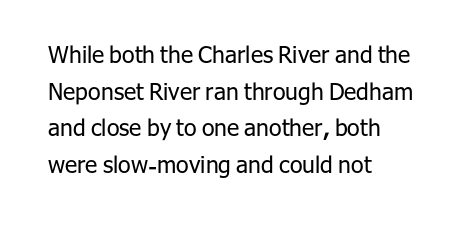
{"italic": "no", "bold": "no", "underline": "no", "align": "left", "line_spacing": "normal", "line_spacing_ratio": 1.59, "letter_spacing": "normal", "letter_spacing_em": 0.0, "glyph_px": 23}
